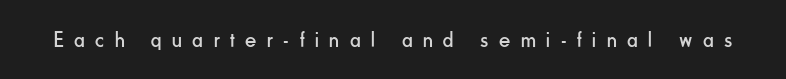
The image shows 22 px text type, upright; set unusually wide letter spacing (+0.48 em), not underlined.
